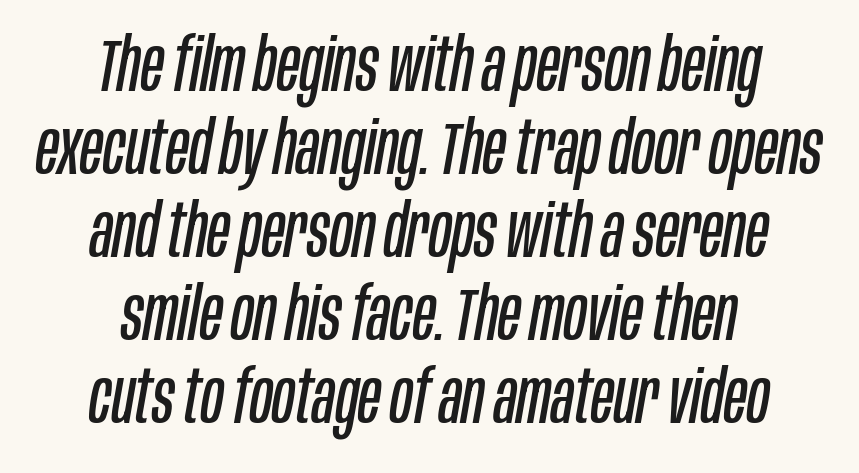
Each row of text sits above clean, open space. The strokes carry an ordinary text weight at most. Vertically, the passage feels compressed, each row crowding the next. The font's italic variant was chosen for this text.
